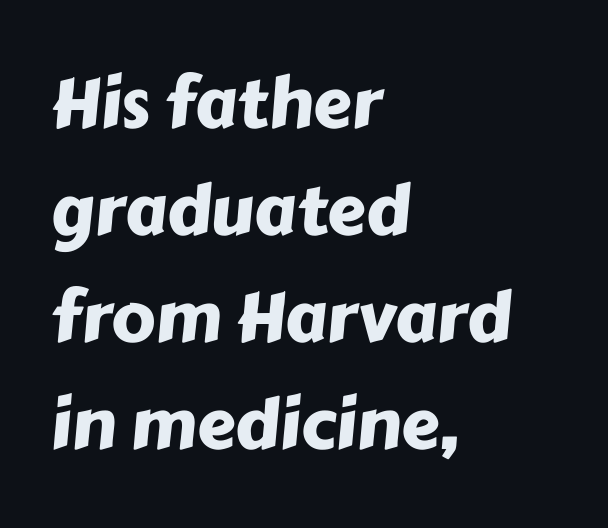
{"serif": "no", "width": "normal", "stroke_contrast": "low", "x_height": "medium", "monospaced": "no", "underline": "no", "align": "left", "line_spacing": "normal", "line_spacing_ratio": 1.55, "letter_spacing": "normal", "letter_spacing_em": 0.0, "glyph_px": 69}
